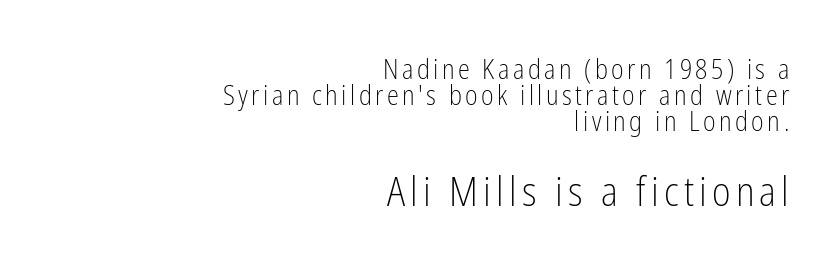
The image shows 40 px light, condensed sans-serif type, upright; set right-aligned, tight line spacing (0.97x), not underlined; the second (bottom) block is 1.48x larger; low stroke contrast and a medium x-height.
